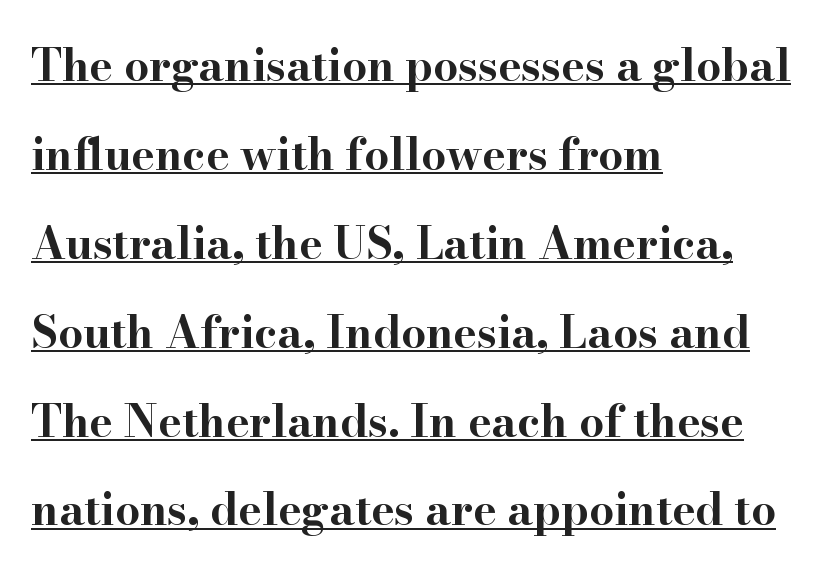
Q: Is the text bold? A: Yes.
Q: Is the text italic (slanted)? A: No, it is upright.
Q: Is the typeface a serif or a sans-serif typeface? A: Serif.
Q: Is the text underlined? A: Yes.
Q: How is the paragraph aligned? A: Left-aligned.
Q: Is the spacing between letters normal or unusually wide? A: Normal.
Q: Is the spacing between lines tight, normal or loose? A: Loose.
Q: Width (condensed, normal, or wide)? A: Wide.
Q: Stroke contrast? A: High.
Q: x-height? A: Small.
Q: Monospaced? A: No.
